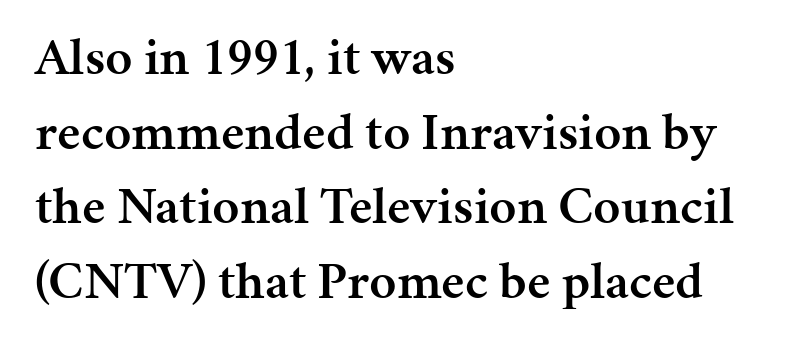
{"serif": "yes", "italic": "no", "bold": "semi", "weight": "semibold", "width": "normal", "stroke_contrast": "medium", "x_height": "medium", "monospaced": "no", "underline": "no", "align": "left", "line_spacing": "normal", "line_spacing_ratio": 1.41, "letter_spacing": "normal", "letter_spacing_em": 0.0, "glyph_px": 53}
